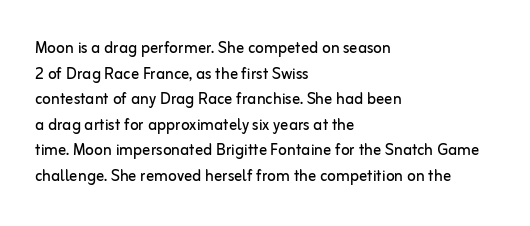
{"italic": "no", "bold": "no", "underline": "no", "align": "left", "line_spacing": "normal", "line_spacing_ratio": 1.28, "letter_spacing": "normal", "letter_spacing_em": 0.0, "glyph_px": 20}
